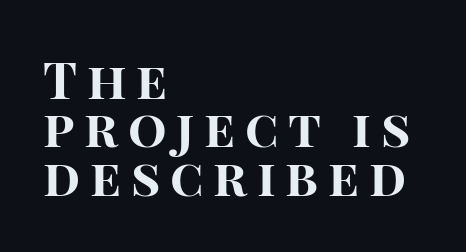
The image shows 51 px bold sans-serif type, upright; set left-aligned, tight line spacing (0.95x), not underlined; high stroke contrast and a large x-height.
